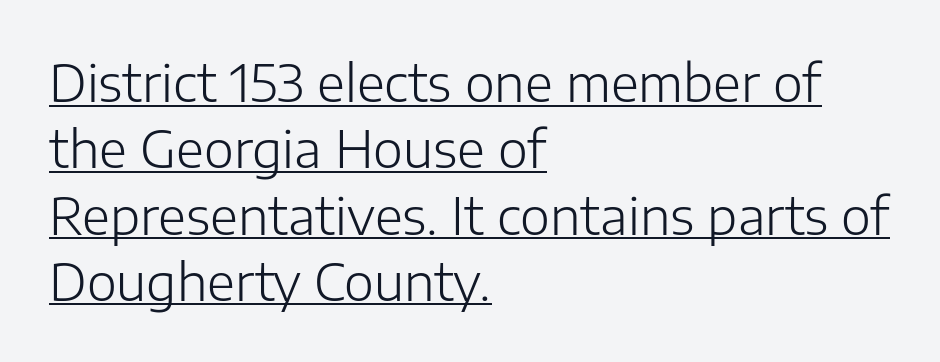
The image shows 51 px light sans-serif type, upright; set left-aligned, normal line spacing (1.3x), normal letter spacing, underlined; low stroke contrast and a medium x-height.
